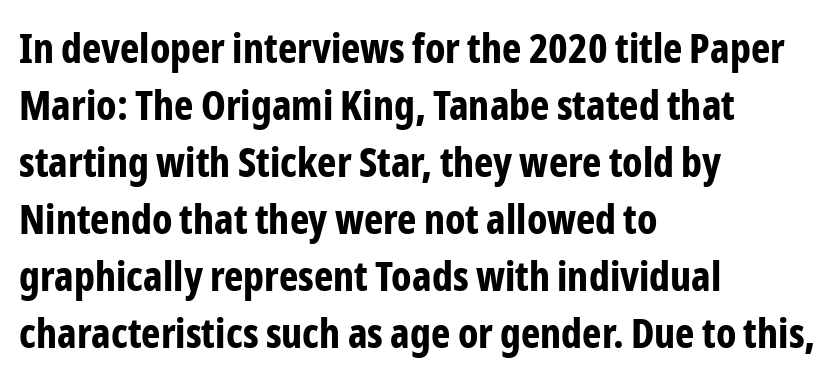
Q: Is the text bold? A: Yes.
Q: Is the text italic (slanted)? A: No, it is upright.
Q: Is the typeface a serif or a sans-serif typeface? A: Sans-serif.
Q: Is the text underlined? A: No.
Q: How is the paragraph aligned? A: Left-aligned.
Q: Is the spacing between letters normal or unusually wide? A: Normal.
Q: Is the spacing between lines tight, normal or loose? A: Normal.
Q: Width (condensed, normal, or wide)? A: Condensed.
Q: Stroke contrast? A: Low.
Q: x-height? A: Medium.
Q: Monospaced? A: No.
